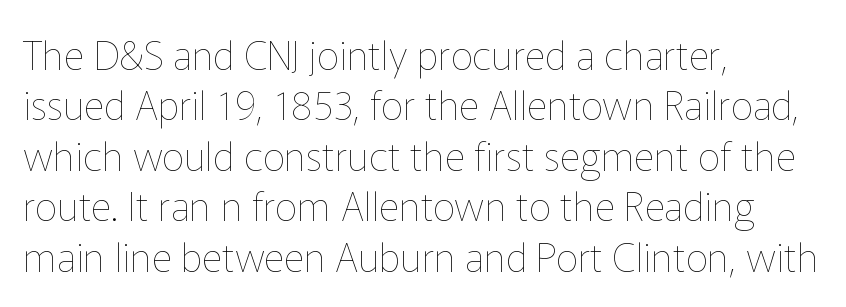
The image shows 40 px thin type, upright; set left-aligned, normal line spacing (1.26x), normal letter spacing, not underlined; low stroke contrast and a medium x-height.
